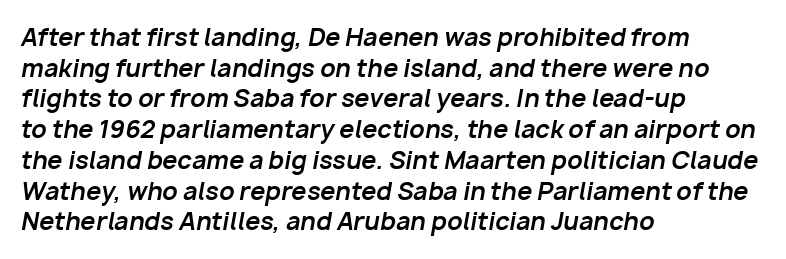
{"italic": "yes", "lean": "right", "slant_degrees": 10, "bold": "yes", "underline": "no", "align": "left", "line_spacing": "normal", "line_spacing_ratio": 1.28, "letter_spacing": "normal", "letter_spacing_em": 0.0, "glyph_px": 24}
